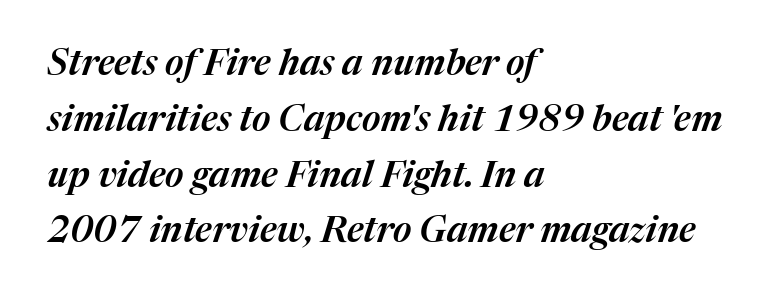
{"italic": "yes", "lean": "right", "slant_degrees": 17, "width": "normal", "stroke_contrast": "medium", "x_height": "medium", "monospaced": "no", "underline": "no", "align": "left", "line_spacing": "normal", "line_spacing_ratio": 1.55, "letter_spacing": "normal", "letter_spacing_em": 0.0, "glyph_px": 36}
